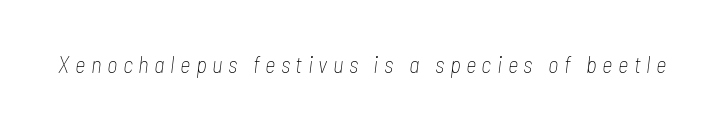
{"italic": "yes", "lean": "right", "slant_degrees": 7, "bold": "no", "underline": "no", "letter_spacing": "wide", "letter_spacing_em": 0.24, "glyph_px": 23}
